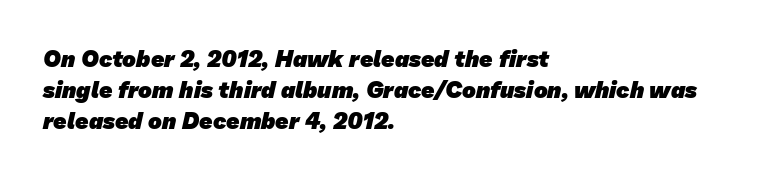
Caption: bold face, heavy strokes. The horizontal fit of the characters is conventional and even. The rows are spaced the way most documents space them. The lines are quadded left.
